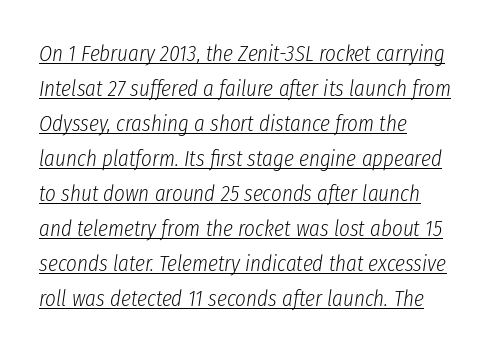
The typeface has the unassuming heft of standard copy or less. The rendering uses a moderate line-height, typical for paragraphs. Layout note: lines flush left. Spacing between characters is what you'd get straight out of the box. Underline: present.
